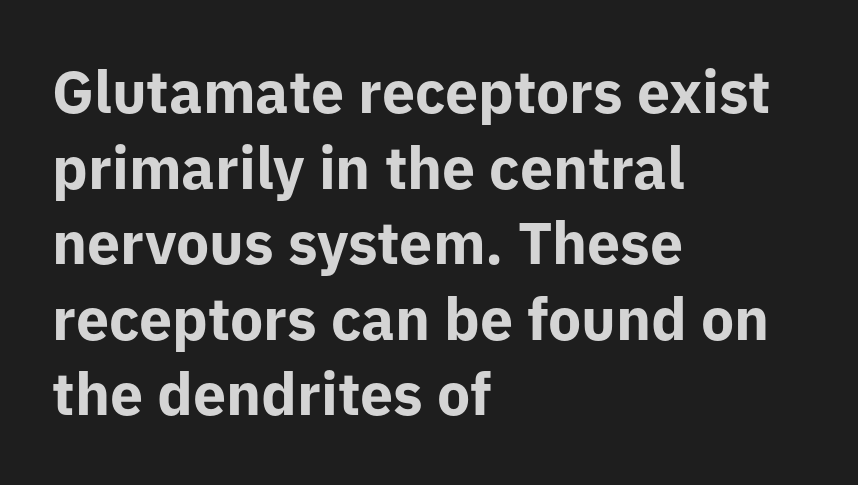
Q: Is the text bold? A: Yes.
Q: Is the text italic (slanted)? A: No, it is upright.
Q: Is the typeface a serif or a sans-serif typeface? A: Sans-serif.
Q: Is the text underlined? A: No.
Q: How is the paragraph aligned? A: Left-aligned.
Q: Is the spacing between letters normal or unusually wide? A: Normal.
Q: Is the spacing between lines tight, normal or loose? A: Normal.
Q: Width (condensed, normal, or wide)? A: Normal.
Q: Stroke contrast? A: Low.
Q: x-height? A: Medium.
Q: Monospaced? A: No.
